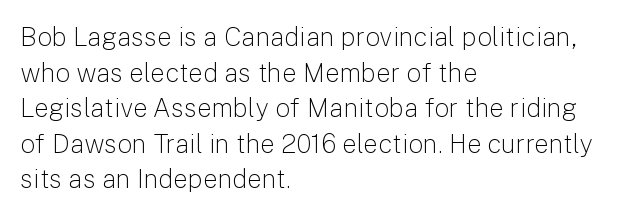
{"italic": "no", "bold": "no", "underline": "no", "align": "left", "line_spacing": "normal", "line_spacing_ratio": 1.37, "letter_spacing": "normal", "letter_spacing_em": 0.0, "glyph_px": 26}
